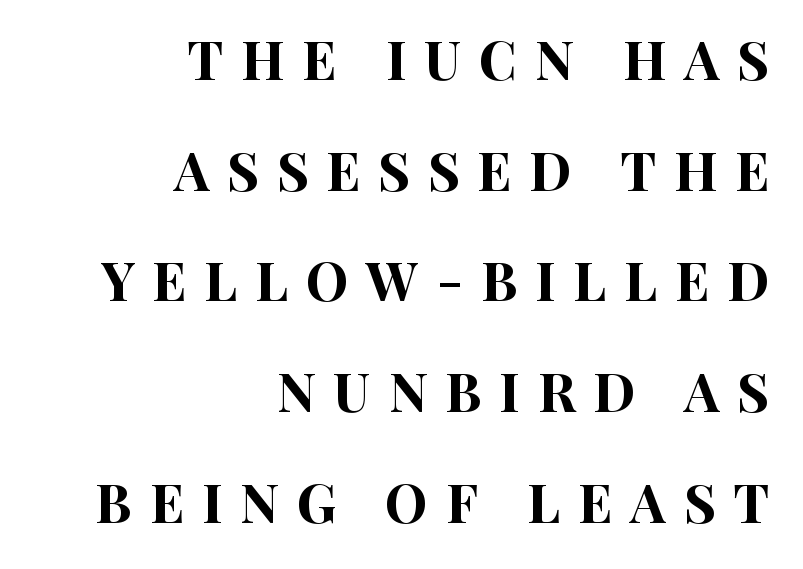
{"serif": "no", "italic": "no", "width": "condensed", "stroke_contrast": "high", "x_height": "large", "monospaced": "no", "underline": "no", "align": "right", "line_spacing": "loose", "line_spacing_ratio": 2.05, "letter_spacing": "wide", "letter_spacing_em": 0.33, "glyph_px": 54}
